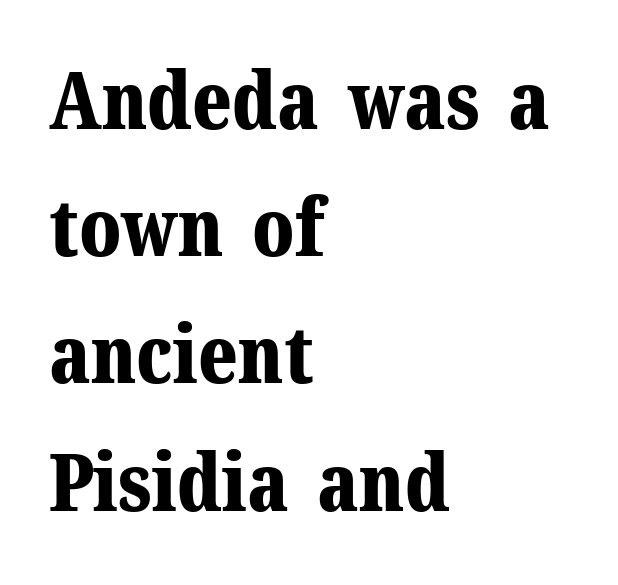
Q: Is the text bold? A: Yes.
Q: Is the text italic (slanted)? A: No, it is upright.
Q: Is the typeface a serif or a sans-serif typeface? A: Serif.
Q: Is the text underlined? A: No.
Q: How is the paragraph aligned? A: Left-aligned.
Q: Is the spacing between letters normal or unusually wide? A: Normal.
Q: Is the spacing between lines tight, normal or loose? A: Normal.
Q: Width (condensed, normal, or wide)? A: Normal.
Q: Stroke contrast? A: Medium.
Q: x-height? A: Medium.
Q: Monospaced? A: No.
